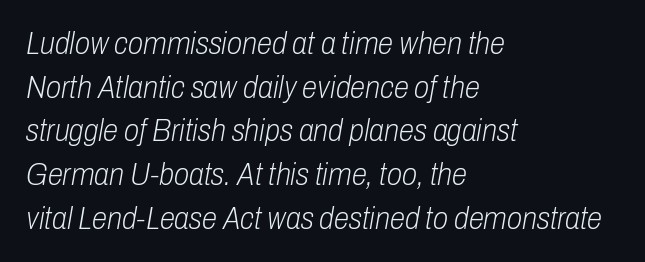
The image shows 31 px light, condensed type, italic (leaning right); set left-aligned, normal line spacing (1.41x), normal letter spacing, not underlined; low stroke contrast and a medium x-height.
